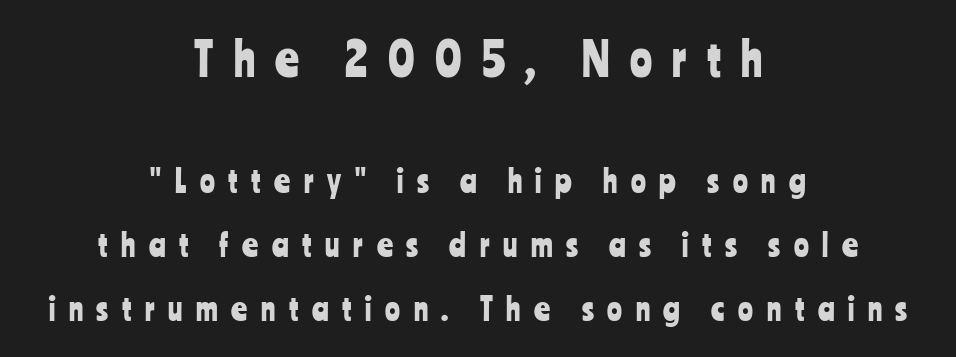
{"serif": "no", "italic": "no", "width": "condensed", "stroke_contrast": "low", "x_height": "medium", "monospaced": "no", "underline": "no", "align": "center", "line_spacing": "loose", "line_spacing_ratio": 2.07, "letter_spacing": "wide", "letter_spacing_em": 0.44, "larger_block": "first", "size_ratio": 1.48, "glyph_px": 46}
